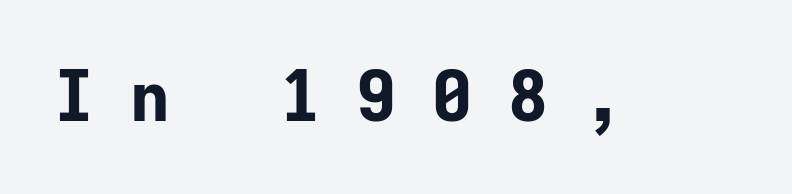
You could count columns in this text — the font is strictly monospaced. Nothing sits at the stroke ends, so this counts as sans-serif. Every letter is thick-stroked: bold, no question. In terms of letterspacing, this is a distinctly airy, spread setting. This sample uses an upright cut, with every glyph sitting square on the baseline.
